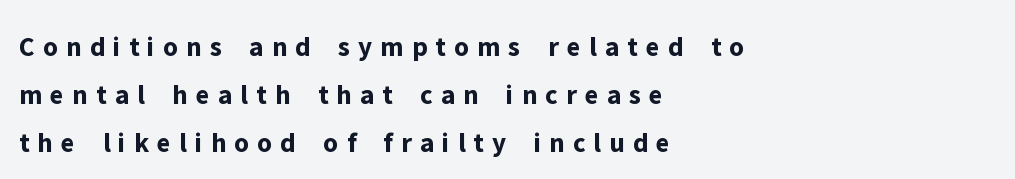
The characters look thick and weighty, a clear bold. Check where the strokes stop: nothing finishes them off — pure sans. Unlike italic type, these characters show no tilt at all. This rendering widens character spacing well past its baseline value.
